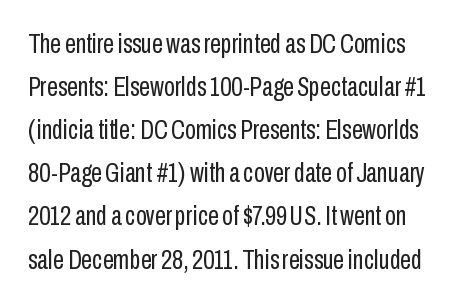
Q: Is the text bold? A: No.
Q: Is the text italic (slanted)? A: No, it is upright.
Q: Is the typeface a serif or a sans-serif typeface? A: Sans-serif.
Q: Is the text underlined? A: No.
Q: Is the spacing between letters normal or unusually wide? A: Normal.
Q: Is the spacing between lines tight, normal or loose? A: Normal.
Q: Width (condensed, normal, or wide)? A: Condensed.
Q: Stroke contrast? A: Low.
Q: x-height? A: Medium.
Q: Monospaced? A: No.
